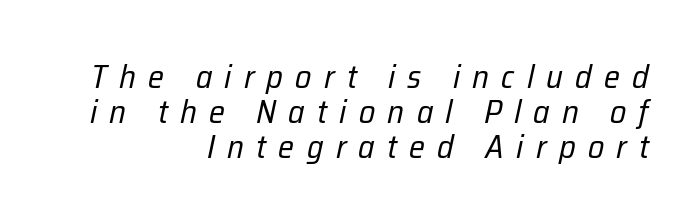
The image shows 33 px regular-weight, condensed type, italic (leaning right); set right-aligned, tight line spacing (1.06x), unusually wide letter spacing (+0.37 em), not underlined; low stroke contrast and a medium x-height.
